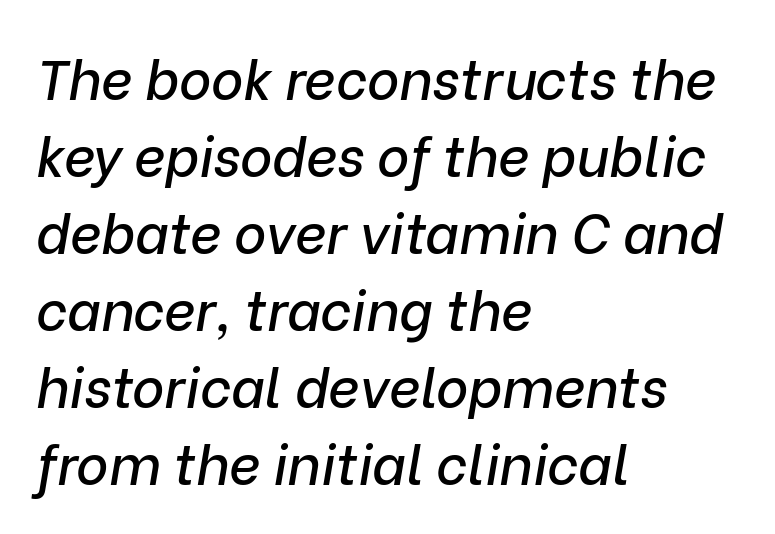
{"italic": "yes", "lean": "right", "slant_degrees": 9, "width": "normal", "stroke_contrast": "low", "x_height": "medium", "monospaced": "no", "underline": "no", "align": "left", "line_spacing": "normal", "line_spacing_ratio": 1.4, "letter_spacing": "normal", "letter_spacing_em": 0.0, "glyph_px": 55}
